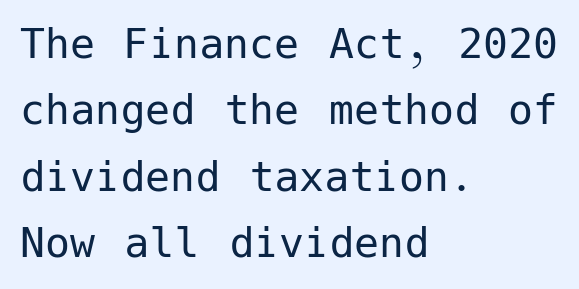
The compositor pushed each line to the left boundary. Tracking here is standard; glyphs follow each other at the usual distance. Italic: no, the glyphs are upright roman. Summary of weight: not heavy and not bold. Check the space under the baseline: it is left empty.
